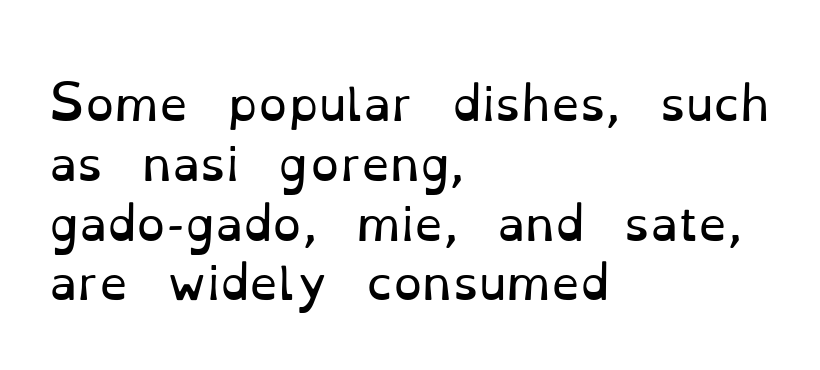
The image shows 46 px regular-weight serif type, upright; set left-aligned, normal line spacing (1.3x), normal letter spacing, not underlined; low stroke contrast and a small x-height.
